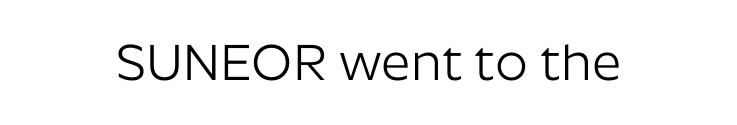
{"serif": "no", "italic": "no", "bold": "no", "weight": "light", "width": "normal", "stroke_contrast": "low", "x_height": "medium", "monospaced": "no", "underline": "no", "letter_spacing": "normal", "letter_spacing_em": 0.0, "glyph_px": 51}
